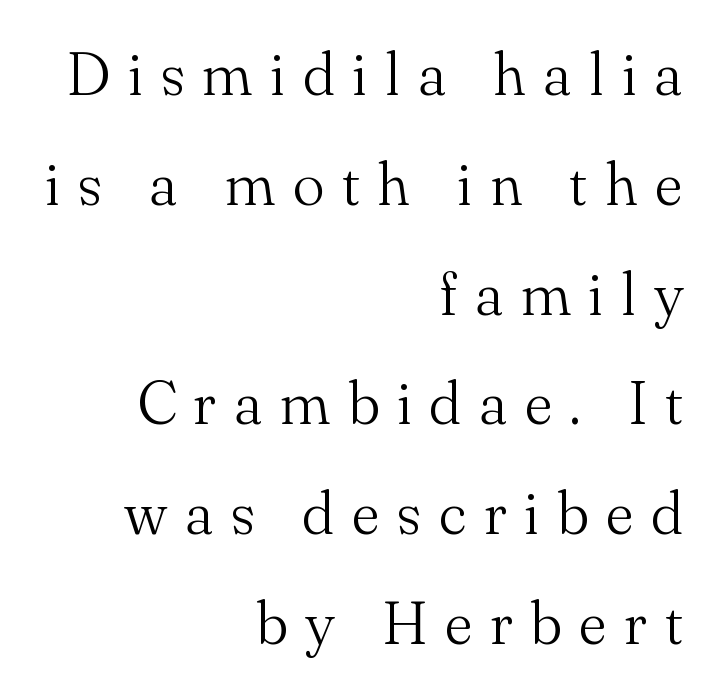
{"serif": "yes", "italic": "no", "bold": "no", "weight": "light", "width": "normal", "stroke_contrast": "medium", "x_height": "small", "monospaced": "no", "underline": "no", "align": "right", "line_spacing_ratio": 1.83, "letter_spacing": "wide", "letter_spacing_em": 0.29, "glyph_px": 60}
